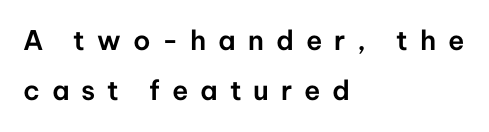
The horizontal fit of the characters is loose and conspicuously gappy. Does the lettering tilt? It doesn't — this is upright. Quick note: underline off. Alignment: flush left.
